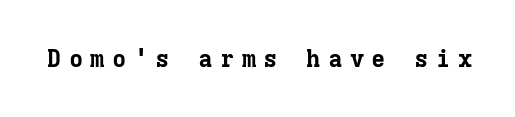
The image shows 24 px bold type, upright; set unusually wide letter spacing (+0.3 em), not underlined.
